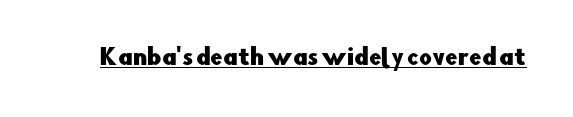
Q: Is the text italic (slanted)? A: No, it is upright.
Q: Is the text underlined? A: Yes.
Q: Is the spacing between letters normal or unusually wide? A: Normal.
